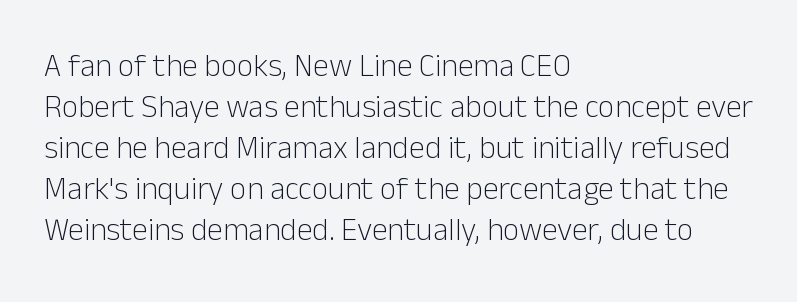
{"serif": "no", "italic": "no", "bold": "no", "weight": "light", "width": "normal", "stroke_contrast": "low", "x_height": "medium", "monospaced": "no", "underline": "no", "align": "left", "line_spacing": "normal", "line_spacing_ratio": 1.28, "letter_spacing": "normal", "letter_spacing_em": 0.0, "glyph_px": 32}
